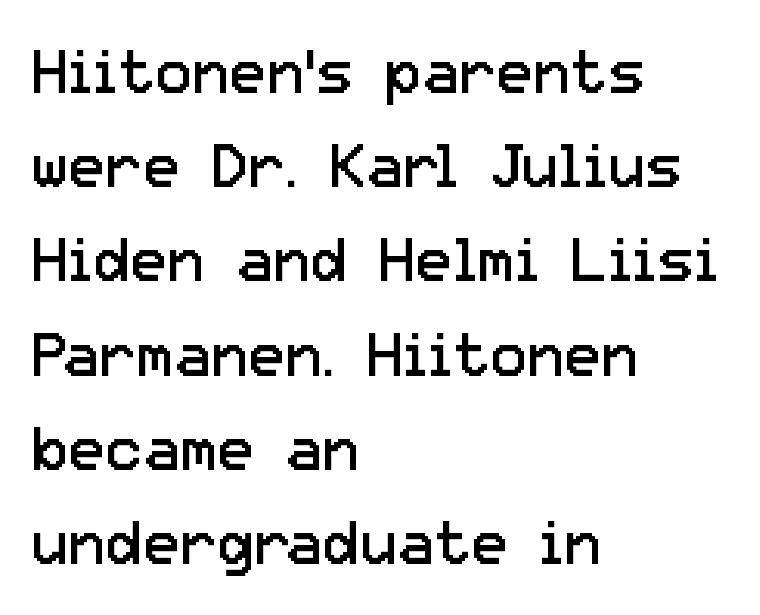
{"serif": "no", "italic": "no", "bold": "no", "weight": "regular", "width": "normal", "stroke_contrast": "low", "x_height": "medium", "monospaced": "no", "underline": "no", "align": "left", "line_spacing": "normal", "line_spacing_ratio": 1.52, "letter_spacing": "normal", "letter_spacing_em": 0.0, "glyph_px": 62}
